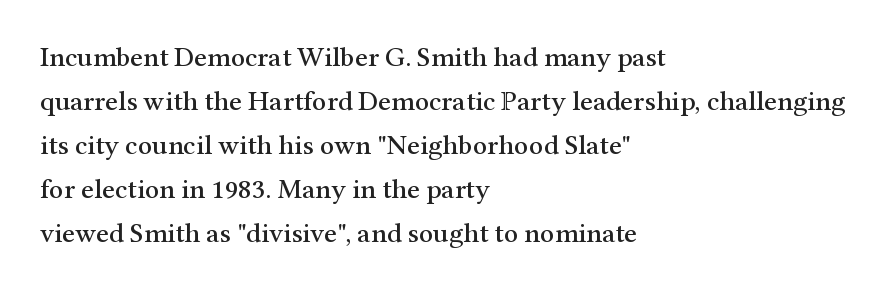
Q: Is the text italic (slanted)? A: No, it is upright.
Q: Is the typeface a serif or a sans-serif typeface? A: Serif.
Q: Is the text underlined? A: No.
Q: How is the paragraph aligned? A: Left-aligned.
Q: Is the spacing between letters normal or unusually wide? A: Normal.
Q: Is the spacing between lines tight, normal or loose? A: Normal.
Q: Width (condensed, normal, or wide)? A: Normal.
Q: Stroke contrast? A: Medium.
Q: x-height? A: Medium.
Q: Monospaced? A: No.
